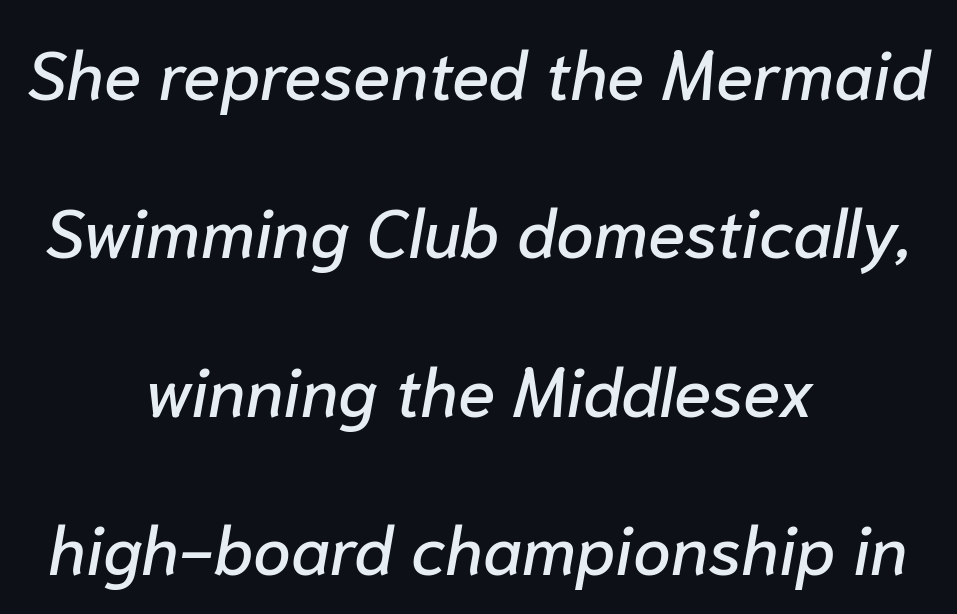
Think of a printed novel: that variable character pitch is what you see here. Each word holds together tightly as a unit, with standard inter-letter gaps. A bare baseline throughout the passage. If you measured baseline to baseline, you'd find a long distance. The axis of the letterforms is tilted away from vertical.
